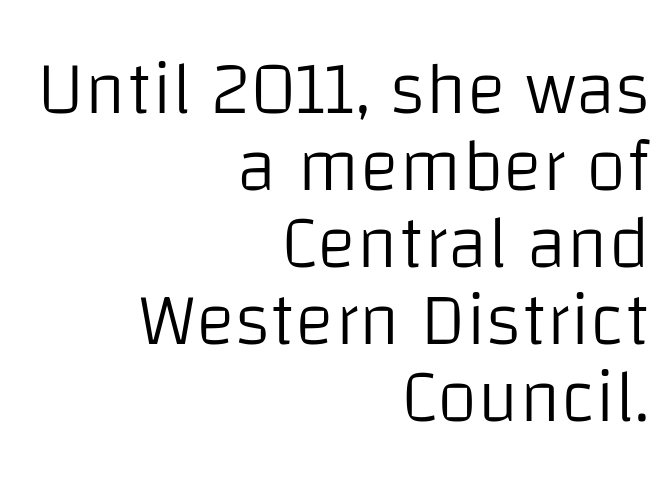
Q: Is the text bold? A: No.
Q: Is the text italic (slanted)? A: No, it is upright.
Q: Is the typeface a serif or a sans-serif typeface? A: Sans-serif.
Q: Is the text underlined? A: No.
Q: How is the paragraph aligned? A: Right-aligned.
Q: Is the spacing between letters normal or unusually wide? A: Normal.
Q: Is the spacing between lines tight, normal or loose? A: Tight.
Q: Width (condensed, normal, or wide)? A: Normal.
Q: Stroke contrast? A: Low.
Q: x-height? A: Large.
Q: Monospaced? A: No.
